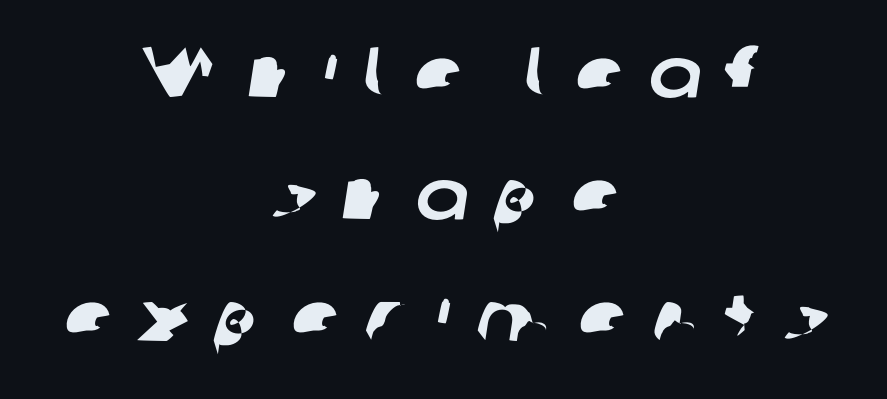
The image shows 71 px sans-serif type; set centered, line spacing 1.72x, unusually wide letter spacing (+0.35 em), not underlined; low stroke contrast and a medium x-height.
